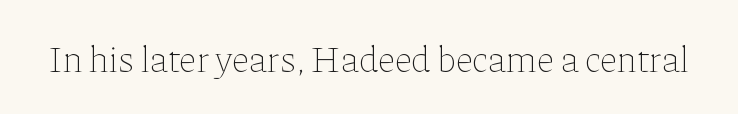
Q: Is the text bold? A: No.
Q: Is the text italic (slanted)? A: No, it is upright.
Q: Is the text underlined? A: No.
Q: Is the spacing between letters normal or unusually wide? A: Normal.
Q: Width (condensed, normal, or wide)? A: Normal.
Q: Stroke contrast? A: Low.
Q: x-height? A: Medium.
Q: Monospaced? A: No.
